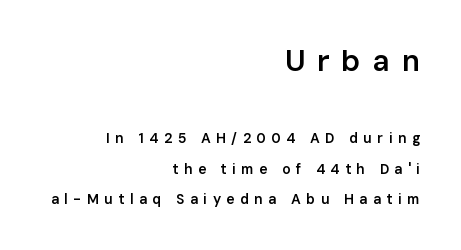
Q: Is the text bold? A: Semi-bold.
Q: Is the text italic (slanted)? A: No, it is upright.
Q: Is the typeface a serif or a sans-serif typeface? A: Sans-serif.
Q: Is the text underlined? A: No.
Q: How is the paragraph aligned? A: Right-aligned.
Q: Is the spacing between letters normal or unusually wide? A: Unusually wide.
Q: Is the spacing between lines tight, normal or loose? A: Loose.
Q: Which block of text is set in a larger size, the first (top) or the second (bottom)? A: The first (top) one.
Q: Width (condensed, normal, or wide)? A: Normal.
Q: Stroke contrast? A: Low.
Q: x-height? A: Medium.
Q: Monospaced? A: No.
